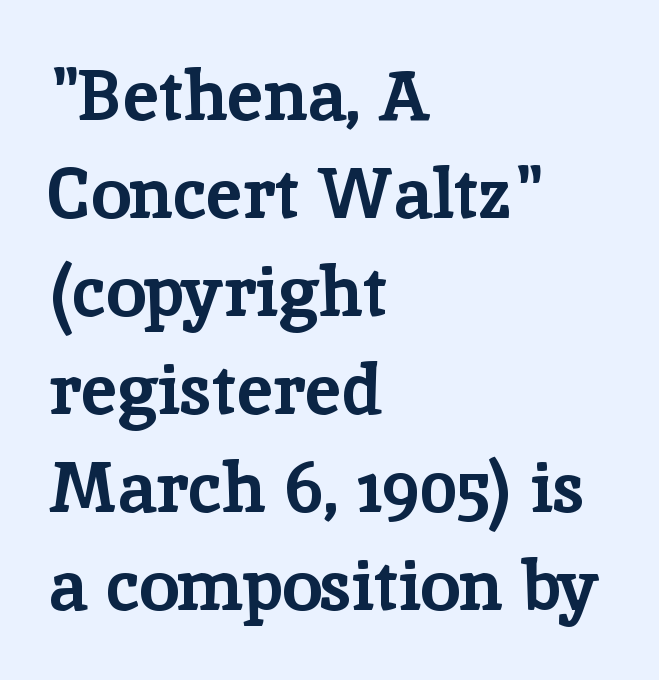
{"serif": "yes", "italic": "no", "bold": "yes", "weight": "bold", "width": "normal", "stroke_contrast": "low", "x_height": "medium", "monospaced": "no", "underline": "no", "align": "left", "line_spacing": "normal", "line_spacing_ratio": 1.38, "letter_spacing": "normal", "letter_spacing_em": 0.0, "glyph_px": 71}
